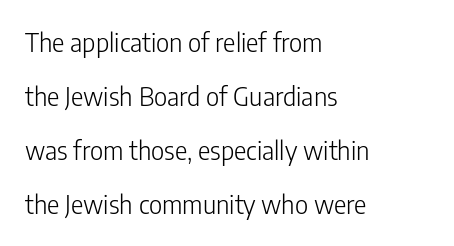
Q: Is the text bold? A: No.
Q: Is the text italic (slanted)? A: No, it is upright.
Q: Is the text underlined? A: No.
Q: How is the paragraph aligned? A: Left-aligned.
Q: Is the spacing between letters normal or unusually wide? A: Normal.
Q: Is the spacing between lines tight, normal or loose? A: Loose.
